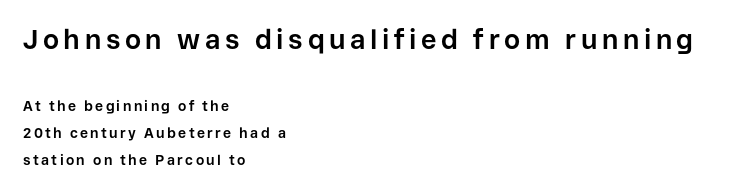
The image shows 27 px bold type, upright; set left-aligned, loose line spacing (1.94x), not underlined; the first (top) block is 1.93x larger.
